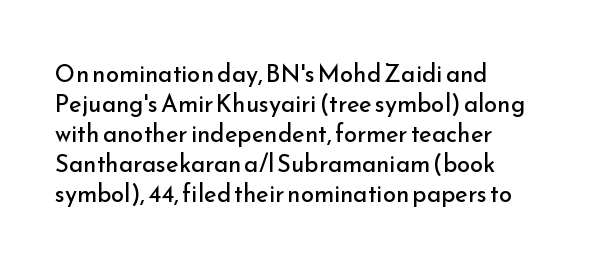
Honestly, there is no underline to notice here at all. The font's upright variant was chosen for this text. Horizontally, the lines are justified to the leading edge only. Bold? No — there's no thickening of the strokes.
